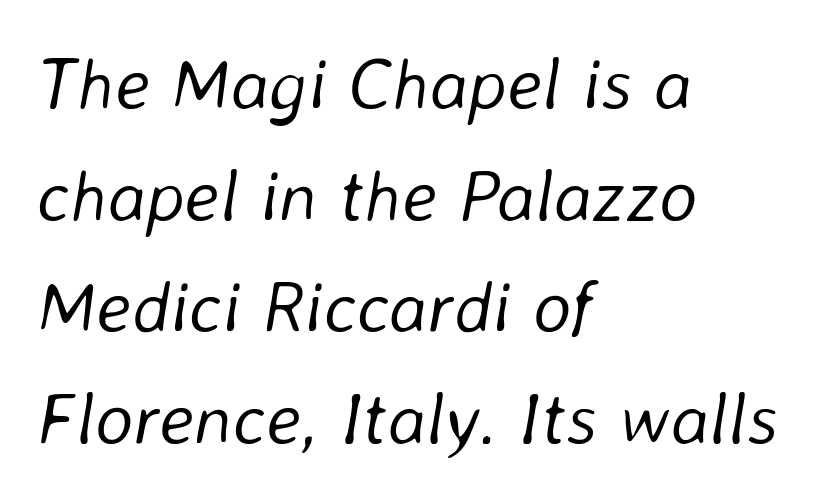
Q: Is the text bold? A: No.
Q: Is the text italic (slanted)? A: Yes, it leans right by about 8 degrees.
Q: Is the text underlined? A: No.
Q: How is the paragraph aligned? A: Left-aligned.
Q: Is the spacing between letters normal or unusually wide? A: Normal.
Q: Is the spacing between lines tight, normal or loose? A: Normal.
Q: Width (condensed, normal, or wide)? A: Normal.
Q: Stroke contrast? A: Low.
Q: x-height? A: Medium.
Q: Monospaced? A: No.
